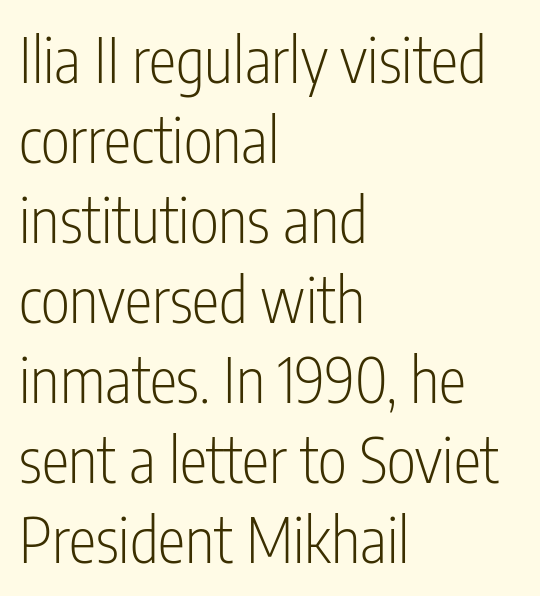
Descenders are the only things crossing below the line. Compared with a centered layout, this one pins lines to the left instead. The face used here is proportionally spaced, like ordinary book or web type. You can tell it's not italic because the verticals are truly vertical. Type style note: lacks serifs. The designer left line spacing at the default.
